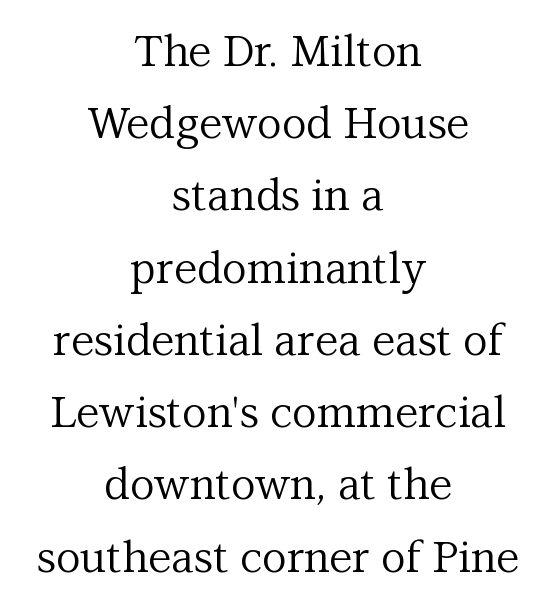
Q: Is the text bold? A: No.
Q: Is the text italic (slanted)? A: No, it is upright.
Q: Is the typeface a serif or a sans-serif typeface? A: Serif.
Q: Is the text underlined? A: No.
Q: How is the paragraph aligned? A: Centered.
Q: Is the spacing between letters normal or unusually wide? A: Normal.
Q: Is the spacing between lines tight, normal or loose? A: Normal.
Q: Width (condensed, normal, or wide)? A: Normal.
Q: Stroke contrast? A: Medium.
Q: x-height? A: Medium.
Q: Monospaced? A: No.
